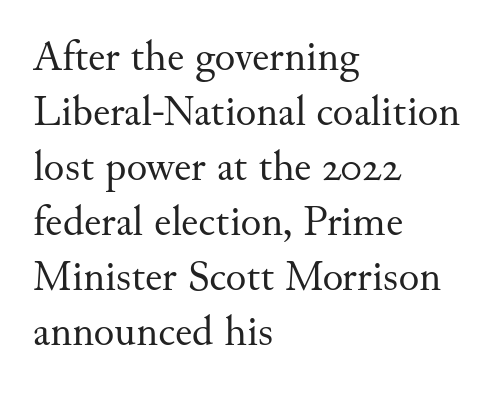
The cut favours lightness, reaching ordinary text weight at its darkest. Stroke terminals: seriffed. The font's upright variant was chosen for this text. Varying glyph widths throughout — classic text-font behaviour.
